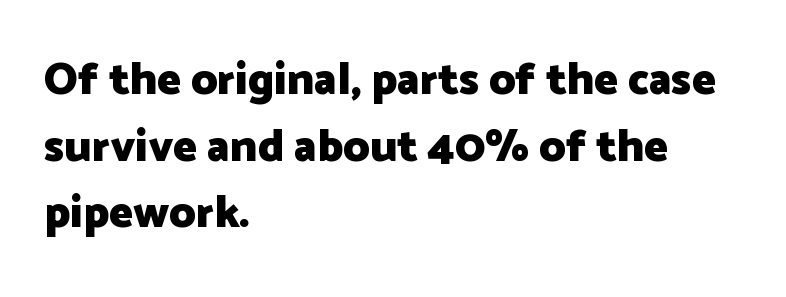
The image shows 45 px heavy sans-serif type, upright; set left-aligned, normal line spacing (1.48x), normal letter spacing, not underlined; low stroke contrast and a medium x-height.
